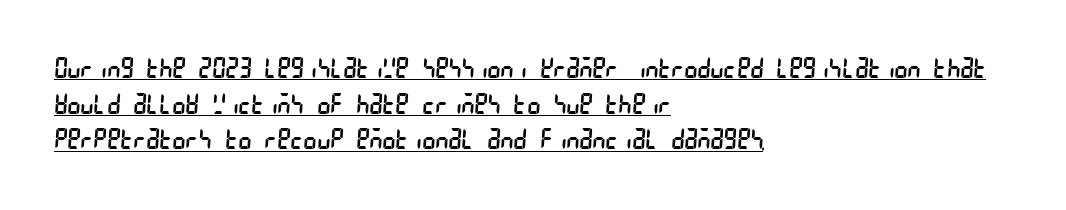
Q: Is the text bold? A: No.
Q: Is the typeface a serif or a sans-serif typeface? A: Sans-serif.
Q: Is the text underlined? A: Yes.
Q: How is the paragraph aligned? A: Left-aligned.
Q: Is the spacing between letters normal or unusually wide? A: Normal.
Q: Is the spacing between lines tight, normal or loose? A: Normal.
Q: Width (condensed, normal, or wide)? A: Condensed.
Q: Stroke contrast? A: Low.
Q: x-height? A: Large.
